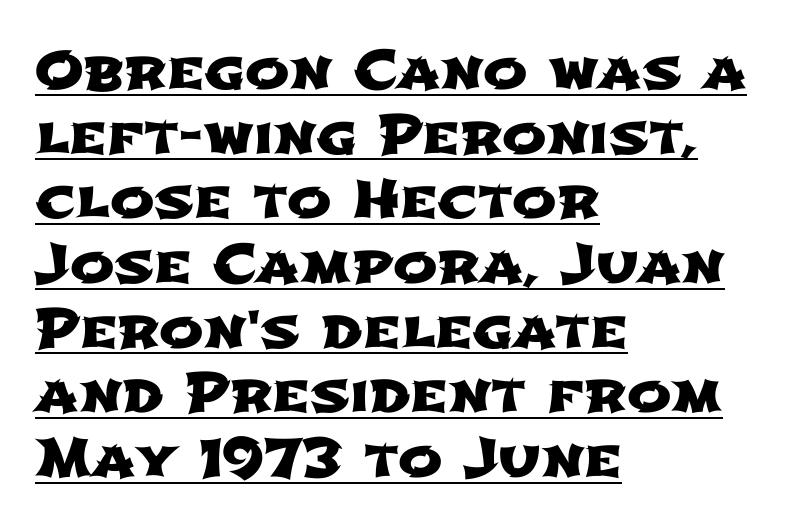
{"serif": "no", "width": "wide", "stroke_contrast": "low", "x_height": "medium", "monospaced": "no", "underline": "yes", "align": "left", "line_spacing_ratio": 1.22, "letter_spacing": "normal", "letter_spacing_em": 0.0, "glyph_px": 53}
